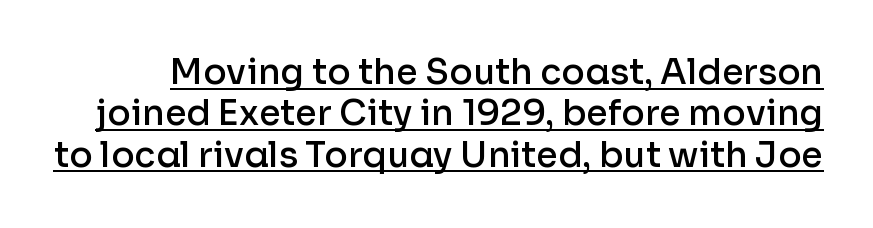
The image shows 35 px semibold sans-serif type, upright; set line spacing 1.18x, normal letter spacing, underlined; low stroke contrast and a medium x-height.
